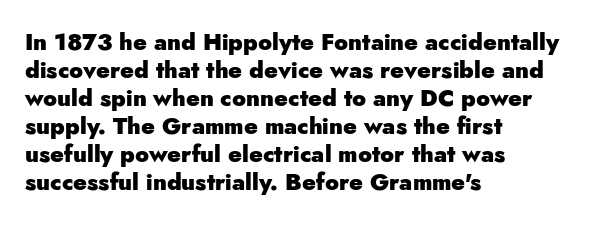
Q: Is the text bold? A: Yes.
Q: Is the text italic (slanted)? A: No, it is upright.
Q: Is the text underlined? A: No.
Q: How is the paragraph aligned? A: Left-aligned.
Q: Is the spacing between letters normal or unusually wide? A: Normal.
